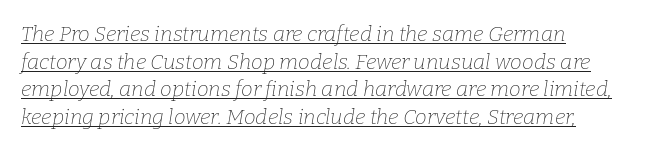
The image shows 21 px text type, italic (leaning right); set left-aligned, normal line spacing (1.31x), normal letter spacing, underlined.
